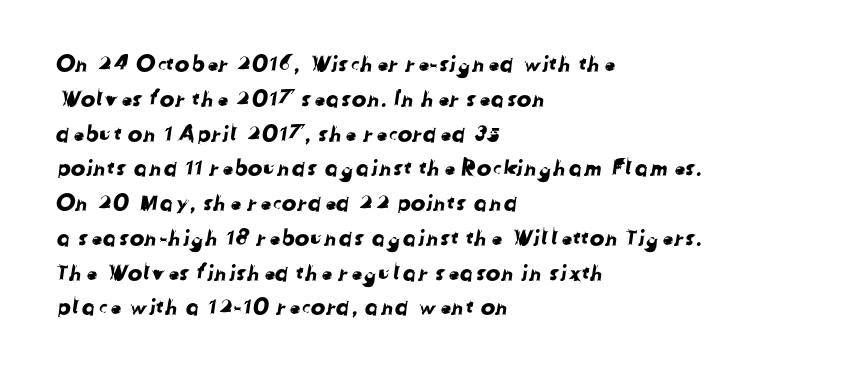
Check under the words: just untouched page. The rendering keeps characters at their native spacing. Successive baselines arrive at the customary interval. The typesetter chose a ragged-right arrangement here.
